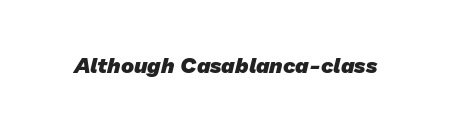
{"bold": "yes", "underline": "no", "letter_spacing": "normal", "letter_spacing_em": 0.0, "glyph_px": 22}
